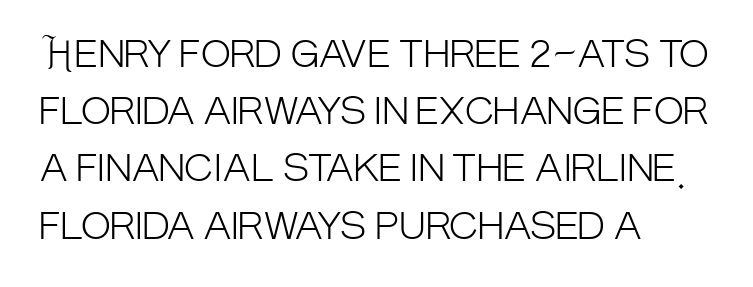
Q: Is the text bold? A: No.
Q: Is the text italic (slanted)? A: No, it is upright.
Q: Is the typeface a serif or a sans-serif typeface? A: Sans-serif.
Q: Is the text underlined? A: No.
Q: How is the paragraph aligned? A: Left-aligned.
Q: Is the spacing between letters normal or unusually wide? A: Normal.
Q: Is the spacing between lines tight, normal or loose? A: Normal.
Q: Width (condensed, normal, or wide)? A: Condensed.
Q: Stroke contrast? A: Low.
Q: x-height? A: Large.
Q: Monospaced? A: No.
